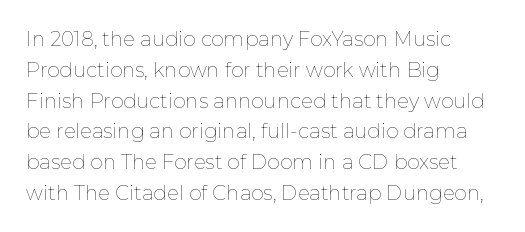
The image shows 20 px text type, upright; set left-aligned, normal line spacing (1.54x), normal letter spacing, not underlined.
